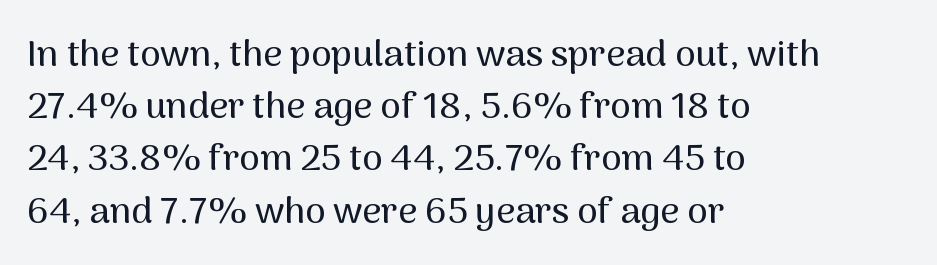
{"serif": "no", "italic": "no", "width": "normal", "stroke_contrast": "medium", "x_height": "medium", "monospaced": "no", "underline": "no", "align": "left", "line_spacing": "normal", "line_spacing_ratio": 1.41, "letter_spacing": "normal", "letter_spacing_em": 0.0, "glyph_px": 37}
